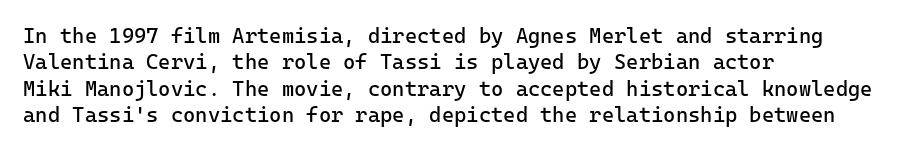
{"italic": "no", "bold": "no", "underline": "no", "align": "left", "line_spacing": "normal", "line_spacing_ratio": 1.26, "letter_spacing": "normal", "letter_spacing_em": 0.0, "glyph_px": 21}
